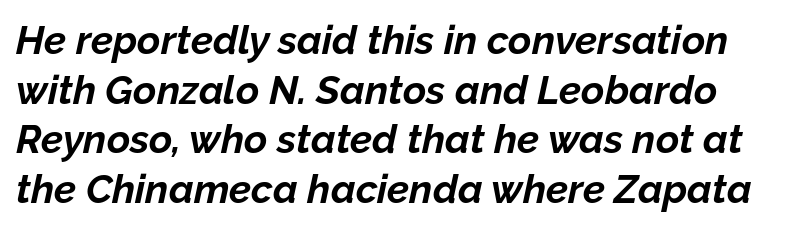
{"italic": "yes", "lean": "right", "slant_degrees": 12, "bold": "yes", "weight": "bold", "width": "normal", "stroke_contrast": "low", "x_height": "medium", "monospaced": "no", "underline": "no", "line_spacing_ratio": 1.24, "letter_spacing": "normal", "letter_spacing_em": 0.0, "glyph_px": 40}
